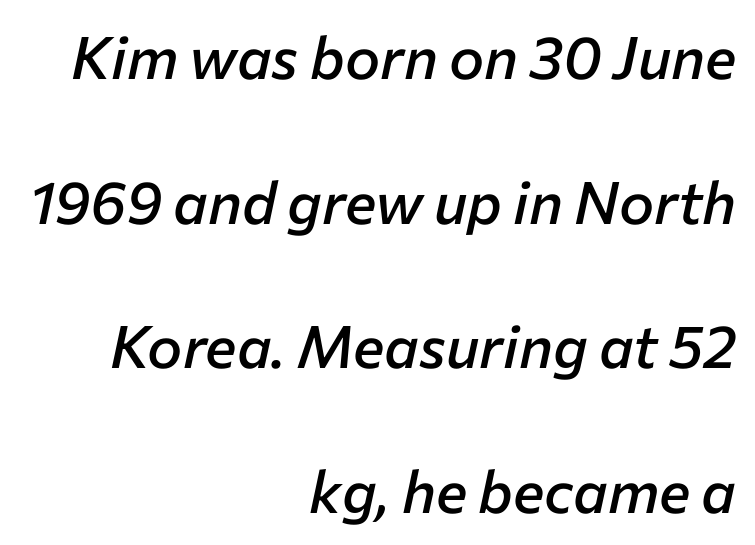
{"italic": "yes", "lean": "right", "slant_degrees": 12, "bold": "semi", "weight": "semibold", "width": "normal", "stroke_contrast": "low", "x_height": "medium", "monospaced": "no", "underline": "no", "align": "right", "line_spacing": "loose", "line_spacing_ratio": 2.45, "letter_spacing": "normal", "letter_spacing_em": 0.0, "glyph_px": 59}
